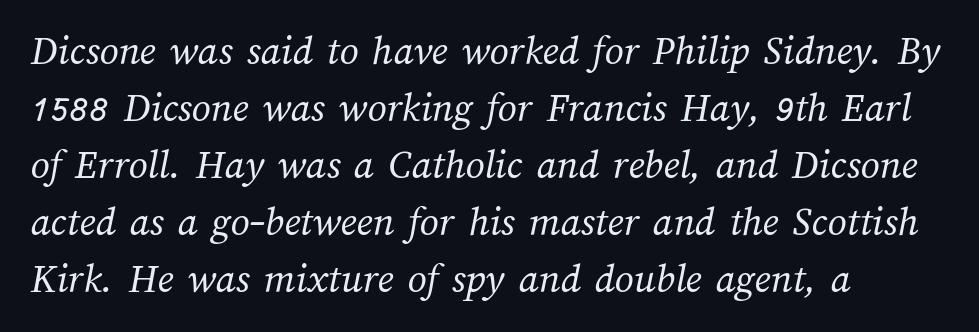
Whoever set this chose a conventional vertical rhythm. Here the designer chose a conventional face with non-uniform glyph widths. Alignment: flush left. In terms of letterspacing, this is plain default setting.
